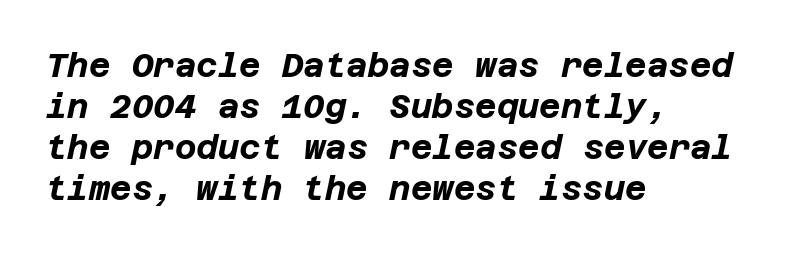
Words float on clear page, feet unadorned. The typesetter chose a ragged-right arrangement here. The rendering uses a bold face; every stroke is thick and dark. The glyphs look as if they've been sheared to an angle. This sample uses plain, unmodified letter spacing.
